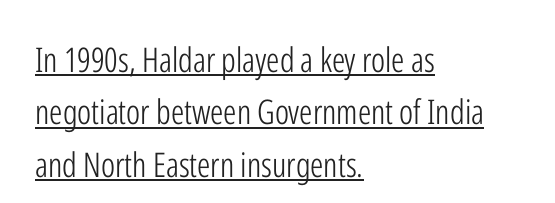
The image shows 34 px light, condensed sans-serif type, upright; set left-aligned, normal line spacing (1.54x), normal letter spacing, underlined; low stroke contrast and a medium x-height.
